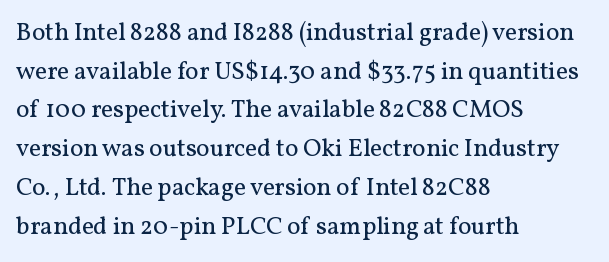
Q: Is the text bold? A: No.
Q: Is the text italic (slanted)? A: No, it is upright.
Q: Is the text underlined? A: No.
Q: How is the paragraph aligned? A: Left-aligned.
Q: Is the spacing between letters normal or unusually wide? A: Normal.
Q: Is the spacing between lines tight, normal or loose? A: Normal.
